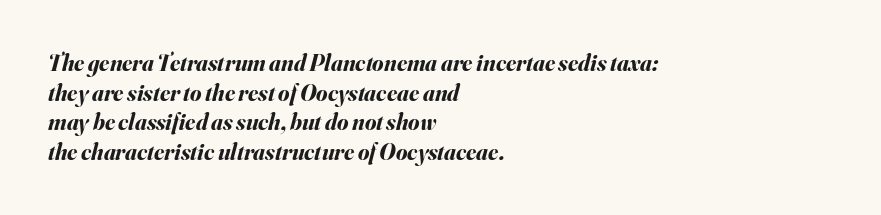
Q: Is the text bold? A: Yes.
Q: Is the text italic (slanted)? A: Yes, it leans right by about 16 degrees.
Q: Is the text underlined? A: No.
Q: How is the paragraph aligned? A: Left-aligned.
Q: Is the spacing between letters normal or unusually wide? A: Normal.
Q: Is the spacing between lines tight, normal or loose? A: Normal.
